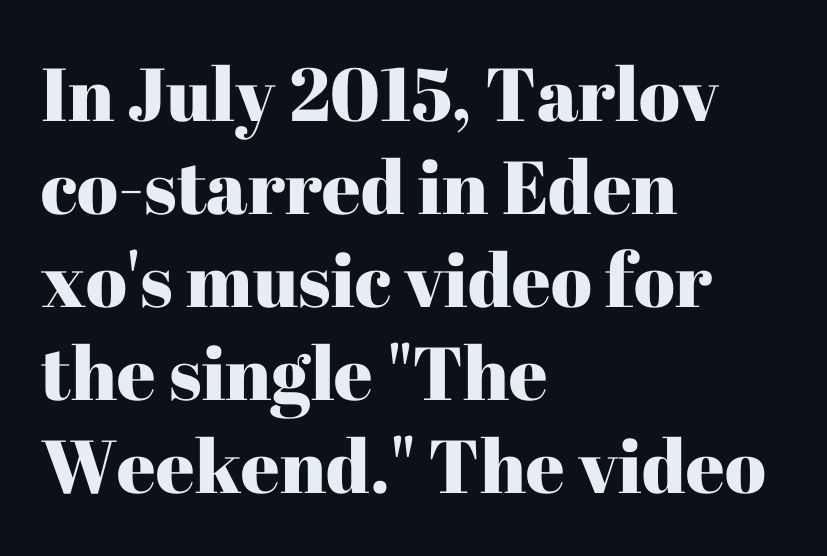
Q: Is the text italic (slanted)? A: No, it is upright.
Q: Is the typeface a serif or a sans-serif typeface? A: Serif.
Q: Is the text underlined? A: No.
Q: How is the paragraph aligned? A: Left-aligned.
Q: Is the spacing between letters normal or unusually wide? A: Normal.
Q: Width (condensed, normal, or wide)? A: Normal.
Q: Stroke contrast? A: High.
Q: x-height? A: Medium.
Q: Monospaced? A: No.
